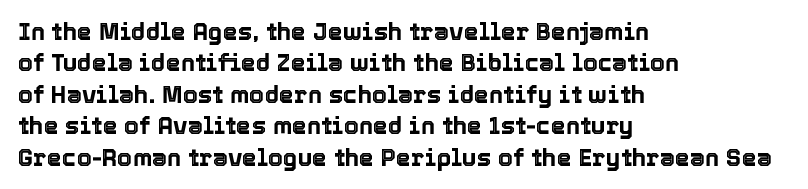
Q: Is the text italic (slanted)? A: No, it is upright.
Q: Is the text underlined? A: No.
Q: How is the paragraph aligned? A: Left-aligned.
Q: Is the spacing between letters normal or unusually wide? A: Normal.
Q: Is the spacing between lines tight, normal or loose? A: Normal.
